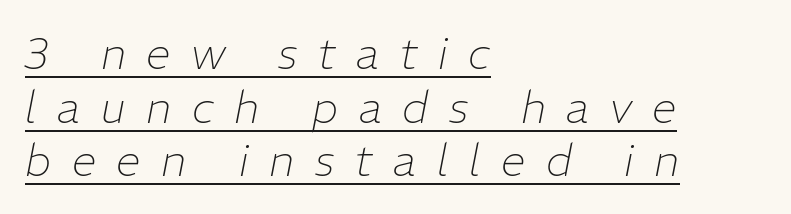
{"italic": "yes", "lean": "right", "slant_degrees": 11, "bold": "no", "weight": "thin", "width": "normal", "stroke_contrast": "low", "x_height": "medium", "monospaced": "no", "underline": "yes", "align": "left", "line_spacing_ratio": 1.22, "letter_spacing": "wide", "letter_spacing_em": 0.47, "glyph_px": 44}
